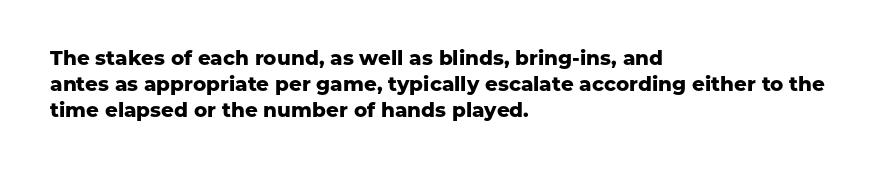
Leftover space on each line is placed entirely after the last word. Honestly, the row spacing looks completely unremarkable. This sample uses an upright cut, with every glyph sitting square on the baseline. A typesetter would call this zero additional tracking. Check the space under the baseline: it is left empty.
